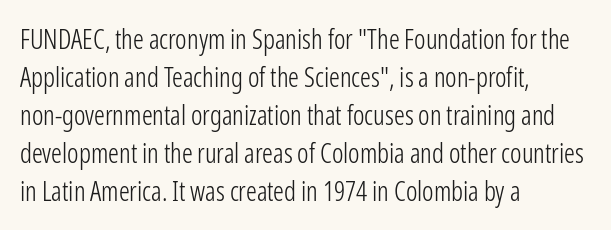
The image shows 27 px text type, upright; set left-aligned, normal line spacing (1.41x), normal letter spacing, not underlined.
